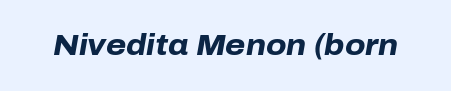
The glyphs have the mass of a bold cut. Notice how the stems are inclined rather than vertical — that's the hallmark of italics. The rendering keeps characters at their native spacing. Bare-footed words on every line.
